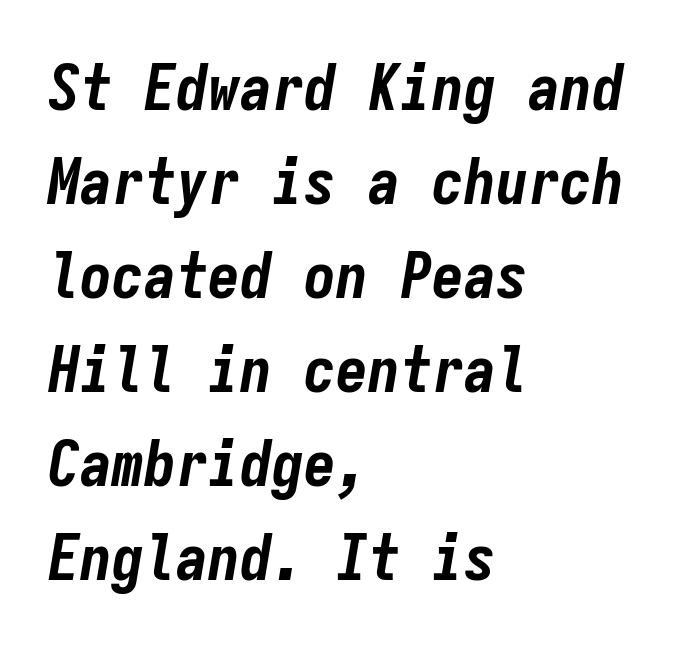
{"italic": "yes", "lean": "right", "slant_degrees": 9, "bold": "yes", "weight": "bold", "width": "condensed", "stroke_contrast": "low", "x_height": "medium", "monospaced": "yes", "underline": "no", "align": "left", "line_spacing": "normal", "line_spacing_ratio": 1.47, "letter_spacing": "normal", "letter_spacing_em": 0.0, "glyph_px": 64}
